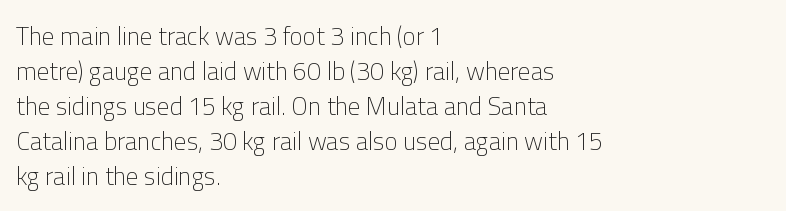
Nobody drew a line under any word here. The passage is arranged the way most books set body copy — flush left. Is the stroke heavy? The answer is a plain regular-or-lighter. Nobody touched the tracking dial on this one. A roman cut, with each character standing at attention. The space between consecutive lines is moderate.
